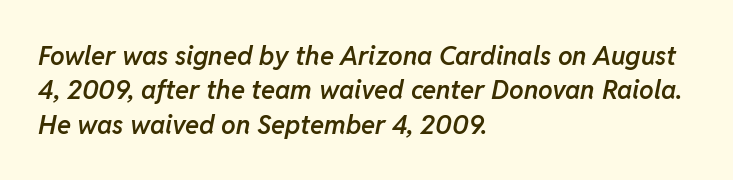
The image shows 26 px text type, italic (leaning right); set left-aligned, normal line spacing (1.32x), normal letter spacing, not underlined.
